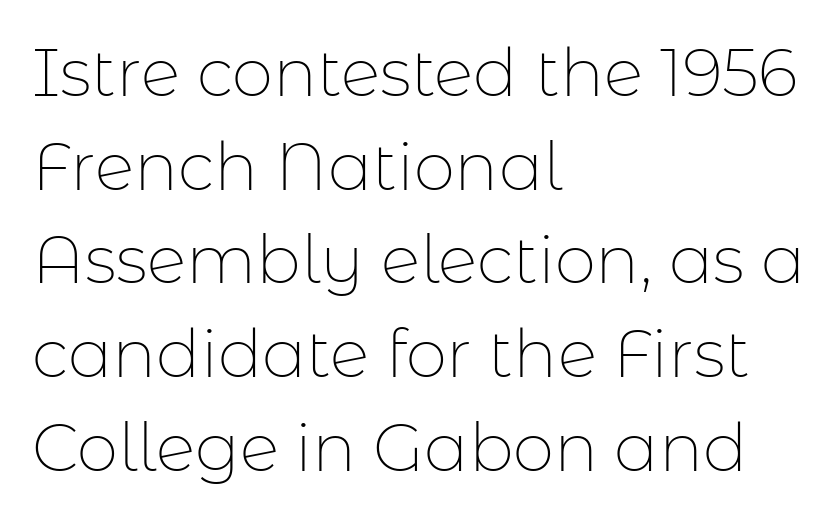
The image shows 66 px thin sans-serif type, upright; set left-aligned, normal line spacing (1.42x), normal letter spacing, not underlined; low stroke contrast and a medium x-height.
